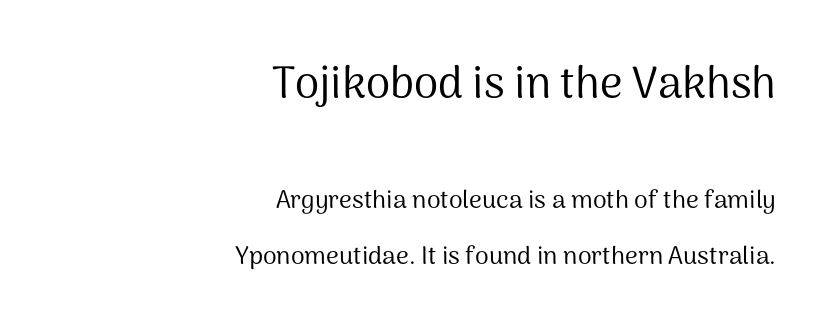
{"serif": "no", "italic": "no", "bold": "no", "weight": "regular", "width": "normal", "stroke_contrast": "medium", "x_height": "medium", "monospaced": "no", "underline": "no", "align": "right", "line_spacing": "loose", "line_spacing_ratio": 2.21, "letter_spacing": "normal", "letter_spacing_em": 0.0, "larger_block": "first", "size_ratio": 1.76, "glyph_px": 44}
